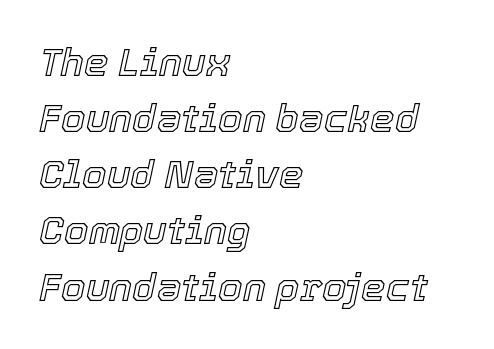
{"italic": "yes", "lean": "right", "slant_degrees": 12, "width": "normal", "x_height": "medium", "monospaced": "no", "underline": "no", "align": "left", "line_spacing": "normal", "line_spacing_ratio": 1.44, "letter_spacing": "normal", "letter_spacing_em": 0.0, "glyph_px": 39}
